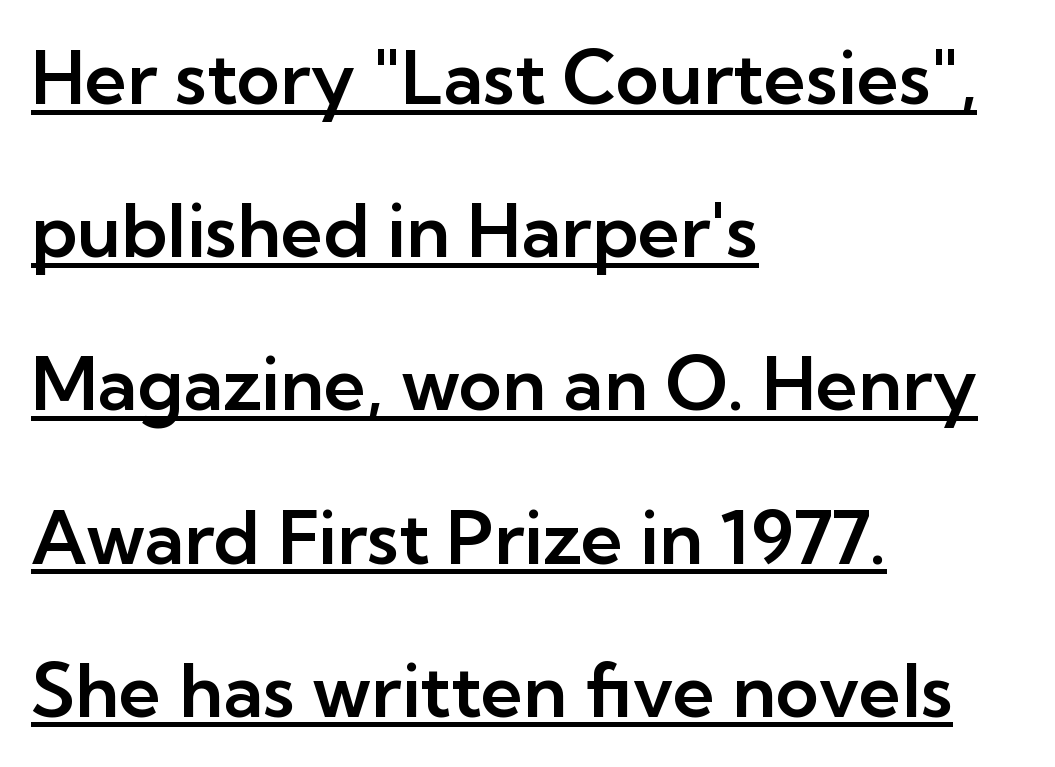
Examine the stroke ends and you'll find no serifs. The vertical gap from one line to the next is large. Does extra space separate the letters? No, they use regular spacing. Somebody hit Ctrl+U on this one — the words are underlined.
